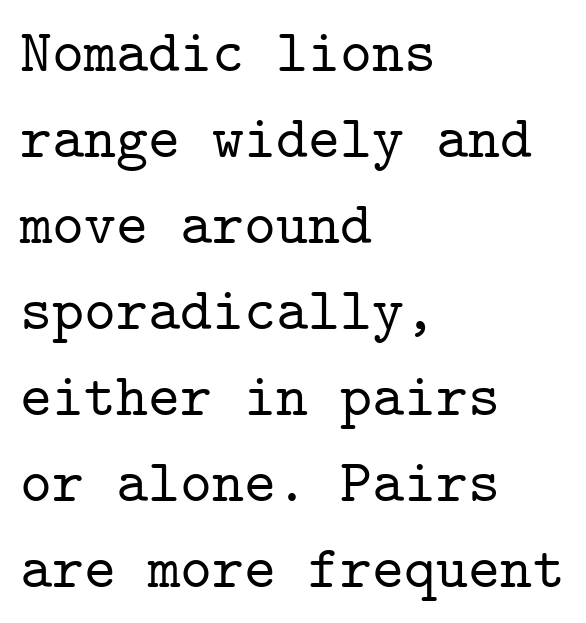
The image shows 61 px serif type, upright, monospaced; set left-aligned, normal line spacing (1.41x), normal letter spacing, not underlined; low stroke contrast and a medium x-height.
